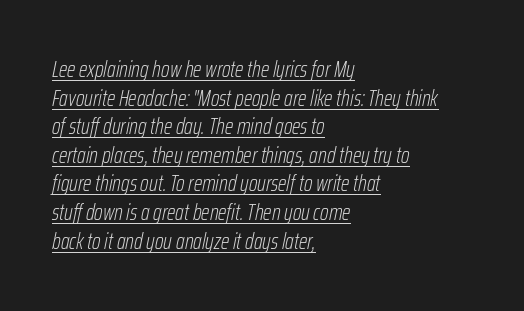
{"italic": "yes", "lean": "right", "slant_degrees": 12, "bold": "no", "underline": "yes", "align": "left", "line_spacing": "normal", "line_spacing_ratio": 1.3, "letter_spacing": "normal", "letter_spacing_em": 0.0, "glyph_px": 22}
